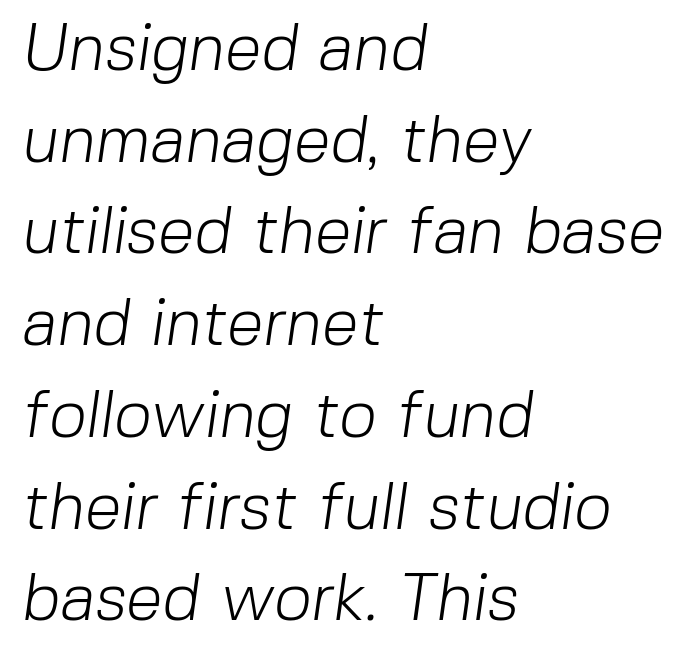
Q: Is the text bold? A: No.
Q: Is the typeface a serif or a sans-serif typeface? A: Sans-serif.
Q: Is the text underlined? A: No.
Q: How is the paragraph aligned? A: Left-aligned.
Q: Is the spacing between letters normal or unusually wide? A: Normal.
Q: Is the spacing between lines tight, normal or loose? A: Normal.
Q: Width (condensed, normal, or wide)? A: Normal.
Q: Stroke contrast? A: Low.
Q: x-height? A: Medium.
Q: Monospaced? A: No.
